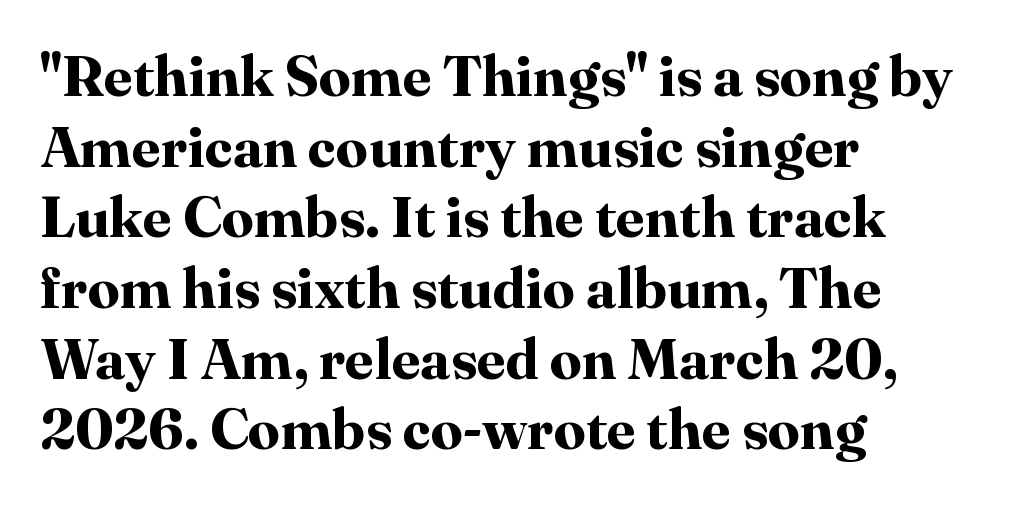
Notice how the stems are strictly vertical — no italics here. Does the copy run flush right? No — it runs flush left. Stroke thickness is high; the sample reads as a true bold. Spacing verdict: proportional, widths tailored to each character. The passage shown is typeset with a serif family.
